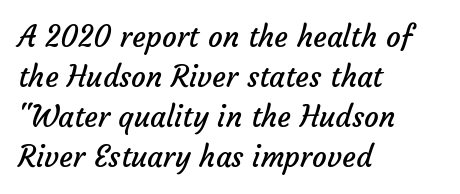
Letterform terminals end flat and unadorned throughout the passage. Honestly, the row spacing looks completely unremarkable. The compositor pushed each line to the left boundary. The passage shown has conventional tracking throughout.
